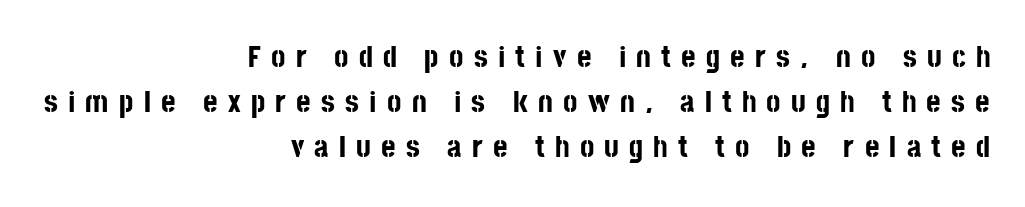
Q: Is the text bold? A: Yes.
Q: Is the text italic (slanted)? A: No, it is upright.
Q: Is the typeface a serif or a sans-serif typeface? A: Sans-serif.
Q: Is the text underlined? A: No.
Q: How is the paragraph aligned? A: Right-aligned.
Q: Is the spacing between letters normal or unusually wide? A: Unusually wide.
Q: Is the spacing between lines tight, normal or loose? A: Normal.
Q: Width (condensed, normal, or wide)? A: Condensed.
Q: Stroke contrast? A: Low.
Q: x-height? A: Large.
Q: Monospaced? A: No.
